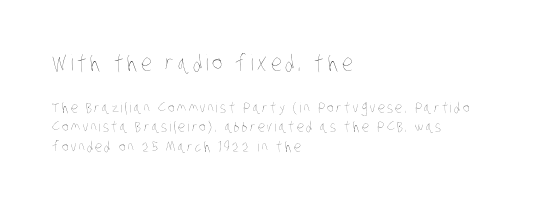
{"bold": "no", "underline": "no", "align": "left", "line_spacing": "normal", "line_spacing_ratio": 1.38, "larger_block": "first", "size_ratio": 1.57, "glyph_px": 22}
